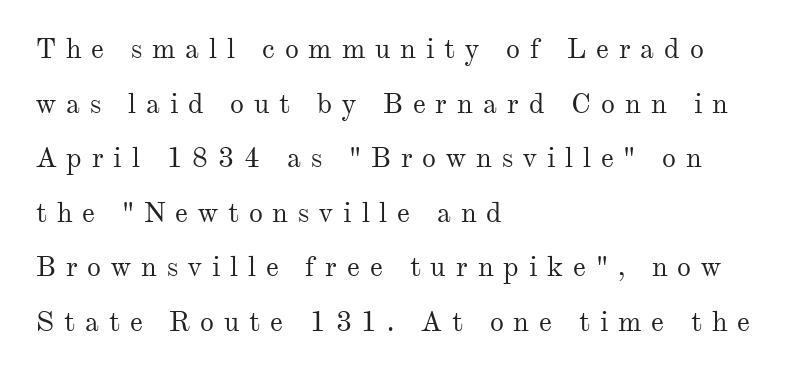
Q: Is the text bold? A: No.
Q: Is the text italic (slanted)? A: No, it is upright.
Q: Is the typeface a serif or a sans-serif typeface? A: Serif.
Q: Is the text underlined? A: No.
Q: How is the paragraph aligned? A: Left-aligned.
Q: Is the spacing between letters normal or unusually wide? A: Unusually wide.
Q: Is the spacing between lines tight, normal or loose? A: Loose.
Q: Width (condensed, normal, or wide)? A: Normal.
Q: Stroke contrast? A: Medium.
Q: x-height? A: Small.
Q: Monospaced? A: No.
